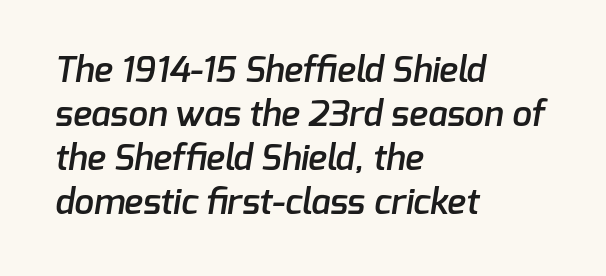
Q: Is the text bold? A: Semi-bold.
Q: Is the typeface a serif or a sans-serif typeface? A: Sans-serif.
Q: Is the text underlined? A: No.
Q: How is the paragraph aligned? A: Left-aligned.
Q: Is the spacing between letters normal or unusually wide? A: Normal.
Q: Is the spacing between lines tight, normal or loose? A: Normal.
Q: Width (condensed, normal, or wide)? A: Normal.
Q: Stroke contrast? A: Low.
Q: x-height? A: Medium.
Q: Monospaced? A: No.
